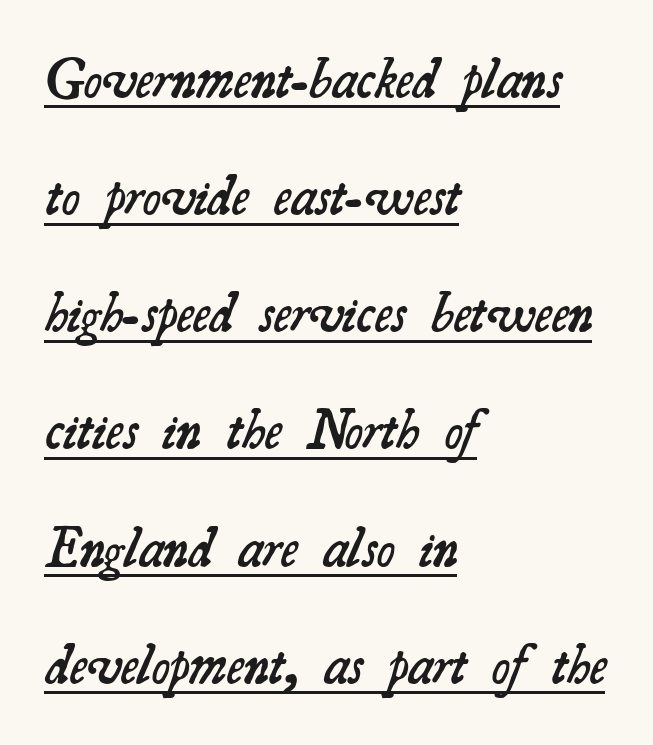
{"serif": "yes", "bold": "semi", "weight": "semibold", "width": "normal", "stroke_contrast": "medium", "x_height": "small", "monospaced": "no", "underline": "yes", "align": "left", "line_spacing": "loose", "line_spacing_ratio": 2.13, "letter_spacing": "normal", "letter_spacing_em": 0.0, "glyph_px": 55}
